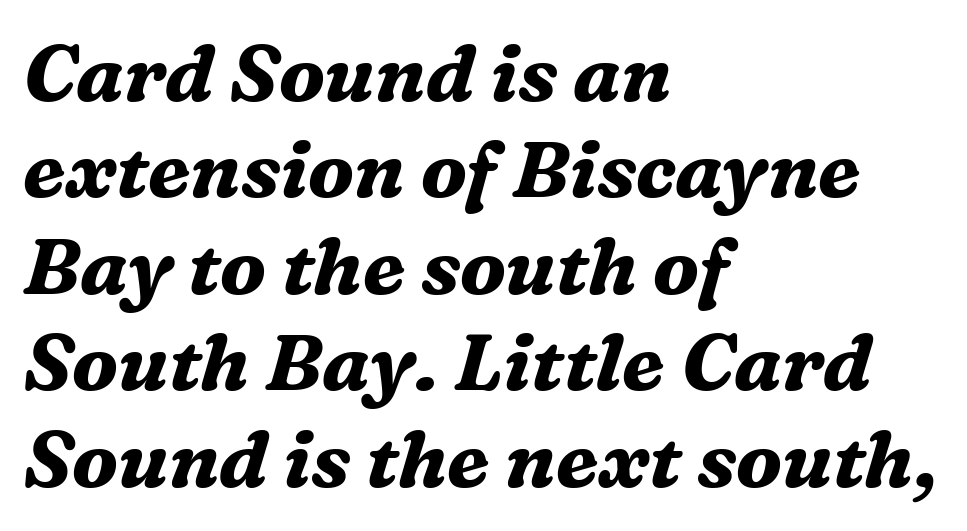
The designer went with a serif here, giving each stem small feet. Note the varied advance widths — an 'i' is clearly narrower than an 'm'. Visually the block forms a straight wall on the left and a jagged coastline on the right. The typography opts for an oblique posture over an upright one. The tracking reads as untouched default to a designer's eye.
